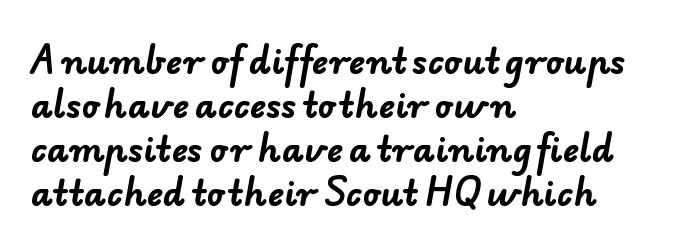
The image shows 34 px bold sans-serif type; set left-aligned, normal line spacing (1.29x), normal letter spacing, not underlined; low stroke contrast and a small x-height.
